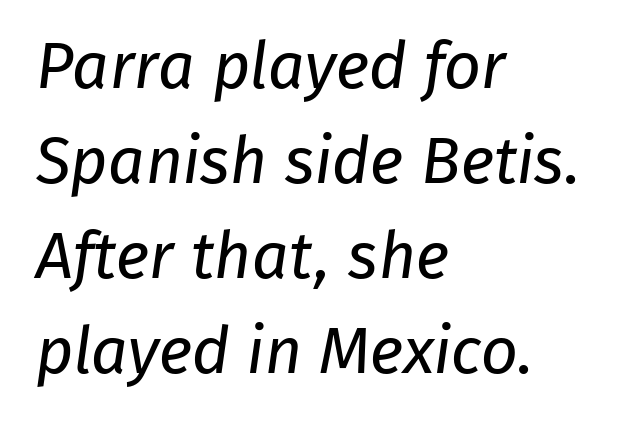
The image shows 65 px regular-weight sans-serif type; set left-aligned, normal line spacing (1.46x), normal letter spacing, not underlined; low stroke contrast and a medium x-height.
